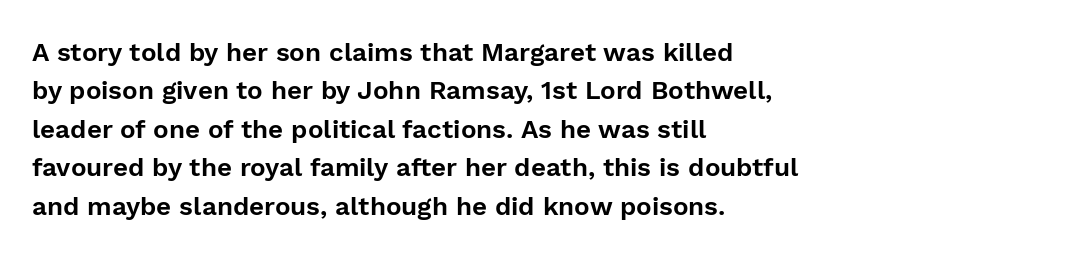
These lines keep a tight, regular rhythm from letter to letter. A student would call this left alignment; a typographer would say flush left, rag right. Descenders are the only things crossing below the line. Evenly set lines give the paragraph a standard silhouette. Ordinary non-slanted type is in use.
